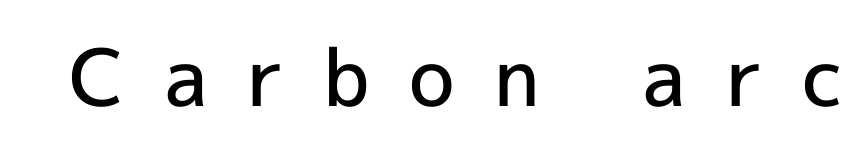
{"serif": "no", "italic": "no", "bold": "semi", "weight": "semibold", "width": "normal", "x_height": "medium", "monospaced": "no", "underline": "no", "letter_spacing": "wide", "letter_spacing_em": 0.5, "glyph_px": 79}
